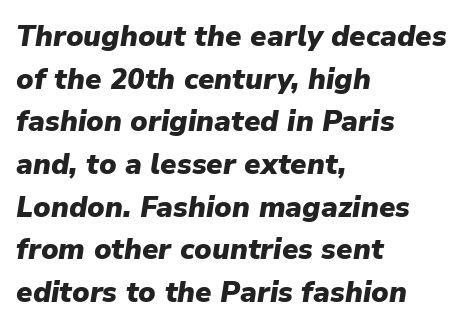
The passage shown leans; its letterforms are oblique. The rendering uses natural spacing where letterforms have individual widths. Students, observe: this is what conventionally led text looks like. The zone under the glyphs is completely vacant. Look at the tracking — it's just the regular setting, nothing added.
